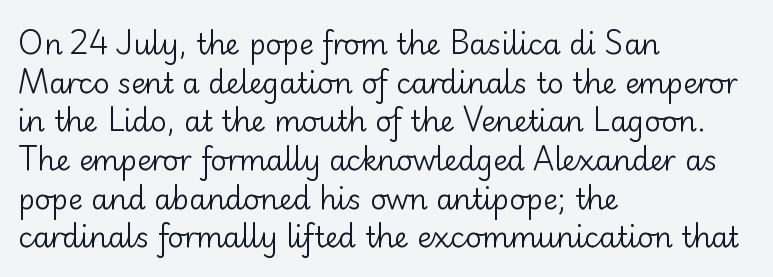
Q: Is the text bold? A: No.
Q: Is the text italic (slanted)? A: No, it is upright.
Q: Is the typeface a serif or a sans-serif typeface? A: Sans-serif.
Q: Is the text underlined? A: No.
Q: How is the paragraph aligned? A: Left-aligned.
Q: Is the spacing between letters normal or unusually wide? A: Normal.
Q: Is the spacing between lines tight, normal or loose? A: Normal.
Q: Width (condensed, normal, or wide)? A: Normal.
Q: Stroke contrast? A: Low.
Q: x-height? A: Small.
Q: Monospaced? A: No.
